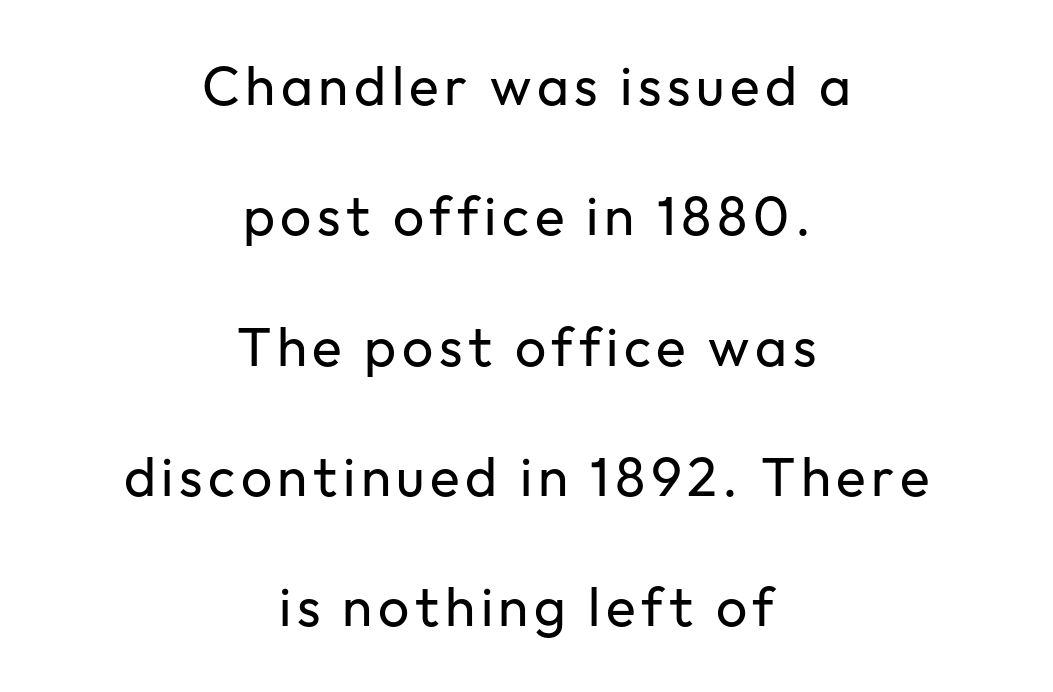
The image shows 55 px regular-weight sans-serif type, upright; set centered, loose line spacing (2.37x), not underlined; low stroke contrast and a medium x-height.
